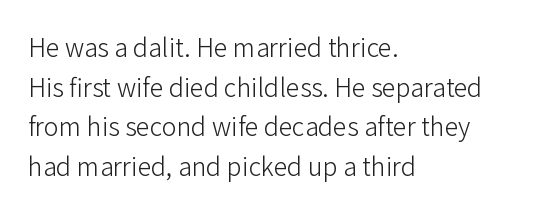
{"italic": "no", "bold": "no", "underline": "no", "align": "left", "line_spacing": "normal", "line_spacing_ratio": 1.59, "letter_spacing": "normal", "letter_spacing_em": 0.0, "glyph_px": 25}
